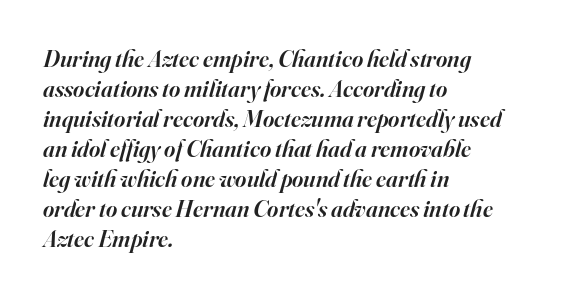
The image shows 24 px text type, italic (leaning right); set left-aligned, normal line spacing (1.25x), normal letter spacing, not underlined.
